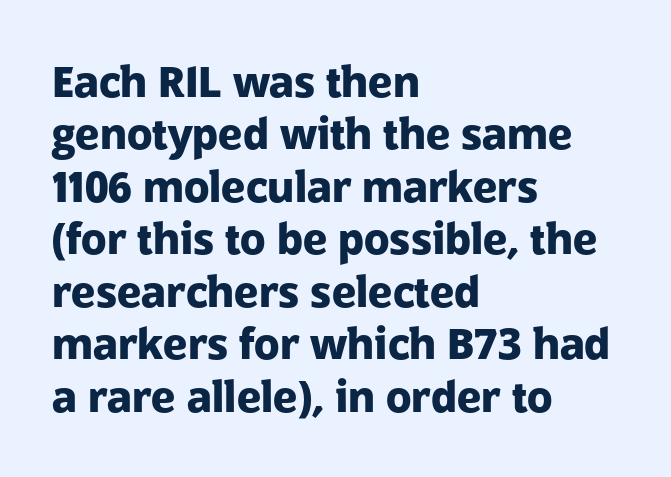
{"serif": "no", "italic": "no", "bold": "yes", "weight": "heavy", "width": "normal", "stroke_contrast": "low", "x_height": "medium", "monospaced": "no", "underline": "no", "align": "left", "line_spacing": "normal", "line_spacing_ratio": 1.25, "letter_spacing": "normal", "letter_spacing_em": 0.0, "glyph_px": 42}
